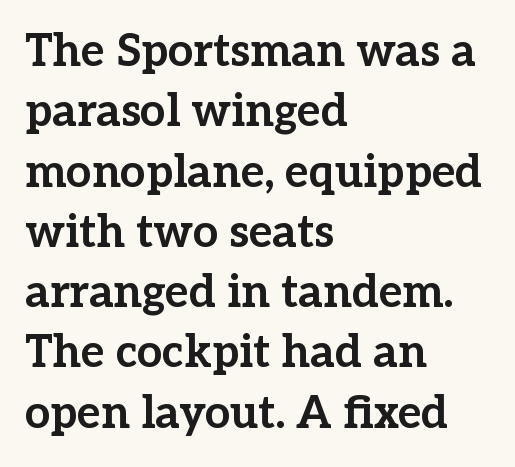
Thick stems and heavy bowls — unmistakably bold. The string is rendered with underlining switched off. The designer left line spacing at the default. Spacing verdict: proportional, widths tailored to each character.
